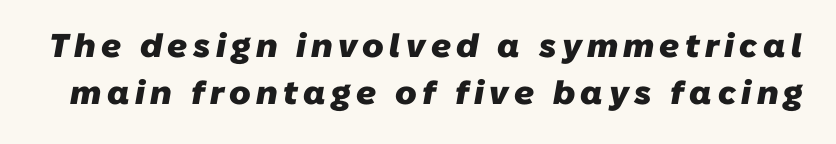
What weight is shown? A full bold with thick strokes. Rule under the text: the space is simply empty. Each new line begins a customary step beneath the previous one. These lines are composed in type without serifs.
